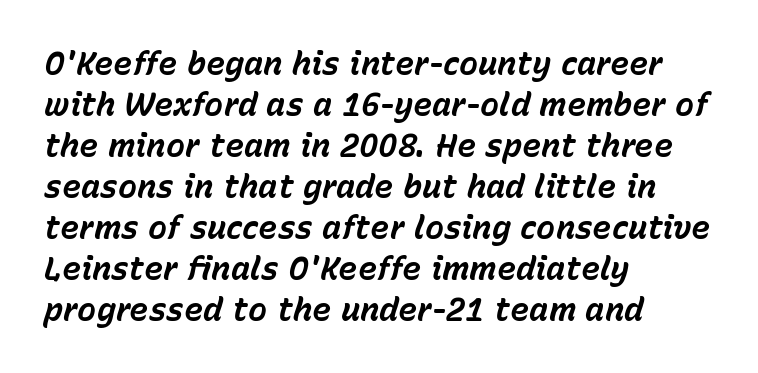
{"italic": "yes", "lean": "right", "slant_degrees": 15, "bold": "yes", "weight": "bold", "width": "normal", "stroke_contrast": "low", "x_height": "medium", "monospaced": "no", "underline": "no", "align": "left", "line_spacing": "normal", "line_spacing_ratio": 1.28, "letter_spacing": "normal", "letter_spacing_em": 0.0, "glyph_px": 32}
